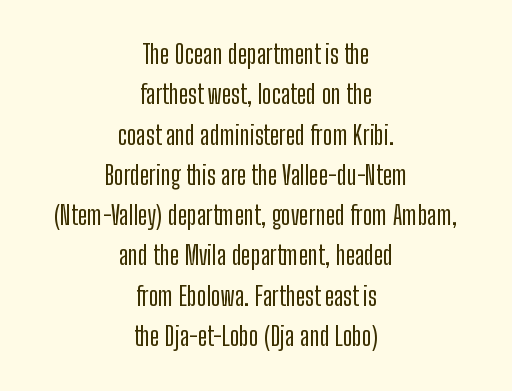
{"italic": "no", "underline": "no", "align": "center", "line_spacing": "normal", "line_spacing_ratio": 1.55, "letter_spacing": "normal", "letter_spacing_em": 0.0, "glyph_px": 26}
